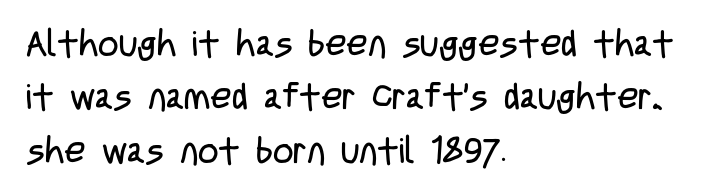
The image shows 36 px regular-weight, condensed sans-serif type, upright; set left-aligned, normal line spacing (1.48x), normal letter spacing, not underlined; low stroke contrast and a large x-height.
